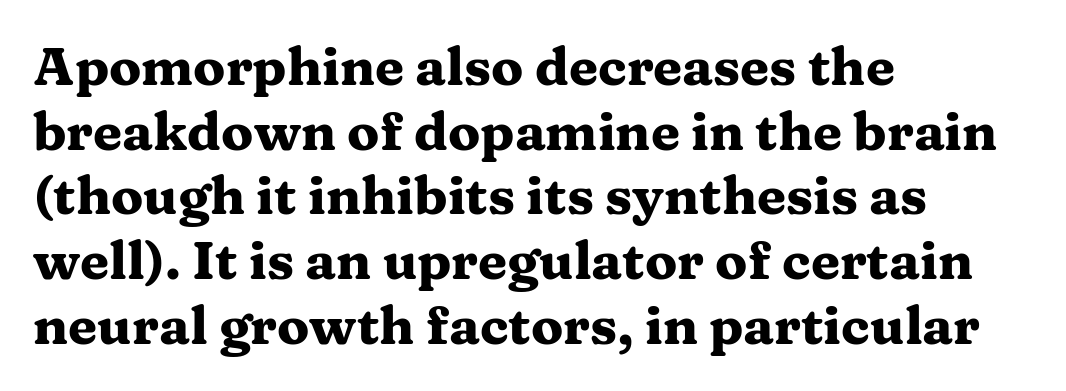
Q: Is the text bold? A: Yes.
Q: Is the text italic (slanted)? A: No, it is upright.
Q: Is the typeface a serif or a sans-serif typeface? A: Serif.
Q: Is the text underlined? A: No.
Q: How is the paragraph aligned? A: Left-aligned.
Q: Is the spacing between letters normal or unusually wide? A: Normal.
Q: Width (condensed, normal, or wide)? A: Wide.
Q: Stroke contrast? A: Medium.
Q: x-height? A: Medium.
Q: Monospaced? A: No.
